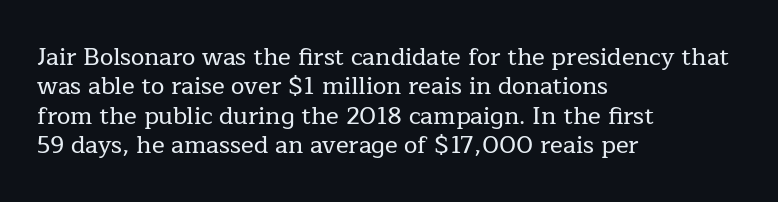
{"italic": "no", "underline": "no", "align": "left", "line_spacing_ratio": 1.22, "letter_spacing": "normal", "letter_spacing_em": 0.0, "glyph_px": 24}
